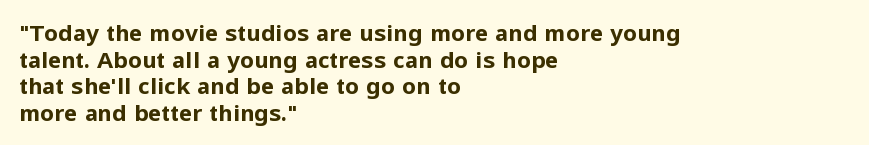
The image shows 22 px bold type, upright; set left-aligned, line spacing 1.21x, normal letter spacing, not underlined.
